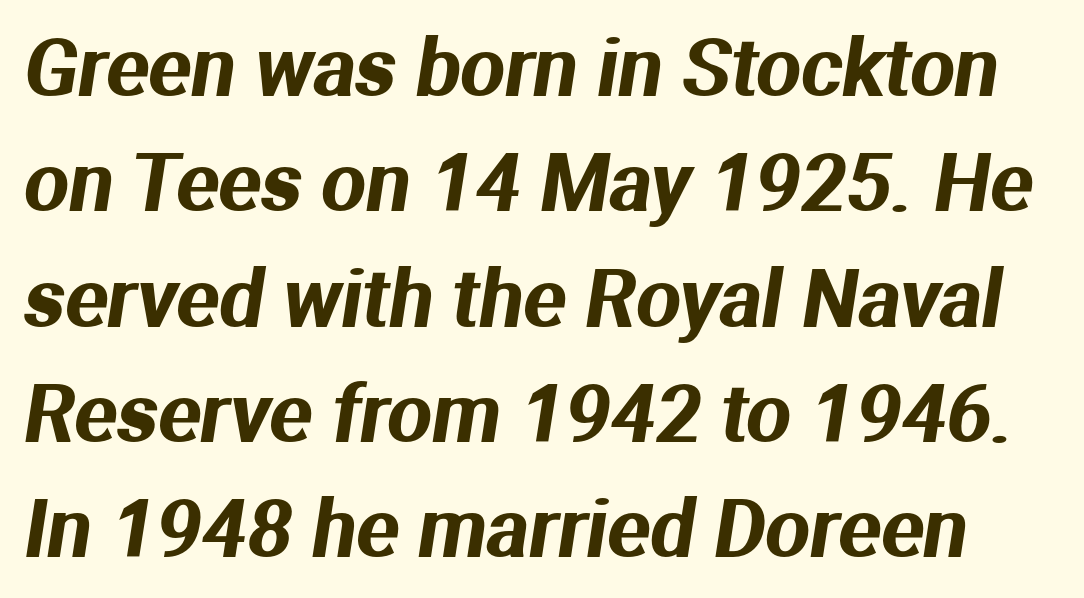
Q: Is the typeface a serif or a sans-serif typeface? A: Sans-serif.
Q: Is the text underlined? A: No.
Q: Is the spacing between letters normal or unusually wide? A: Normal.
Q: Is the spacing between lines tight, normal or loose? A: Normal.
Q: Width (condensed, normal, or wide)? A: Normal.
Q: Stroke contrast? A: Medium.
Q: x-height? A: Medium.
Q: Monospaced? A: No.
